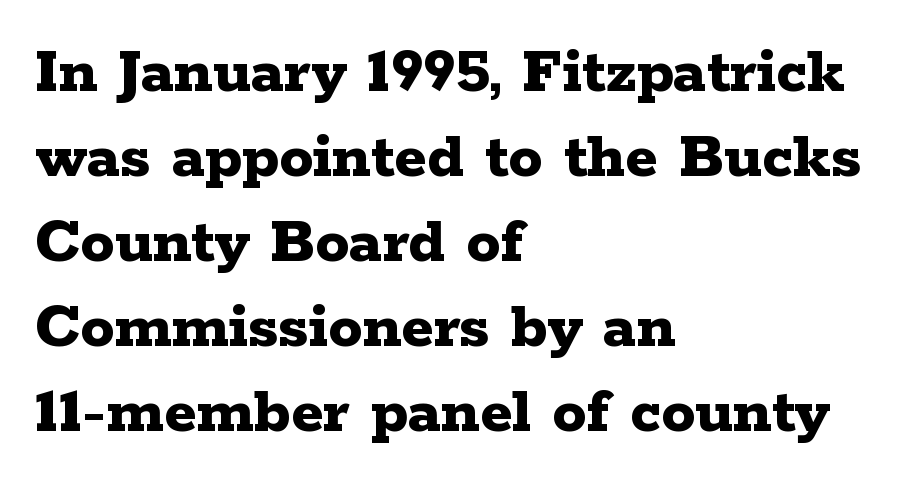
The image shows 68 px bold, wide serif type, upright; set left-aligned, normal line spacing (1.25x), normal letter spacing, not underlined; low stroke contrast and a medium x-height.
